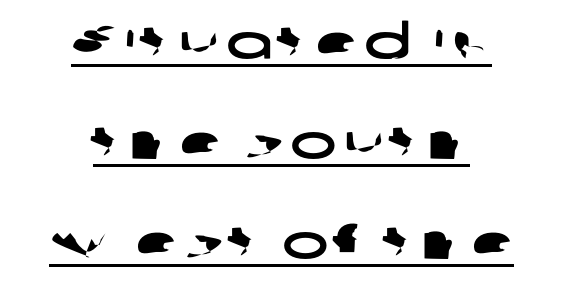
A continuous stroke trails under the words, as in a hyperlink. This sample is center-justified, so both line endings float freely. The passage shown stacks its lines with a broad gap. These lines are rendered in a variable-pitch font. The passage shown is typeset with a sans-serif family.
